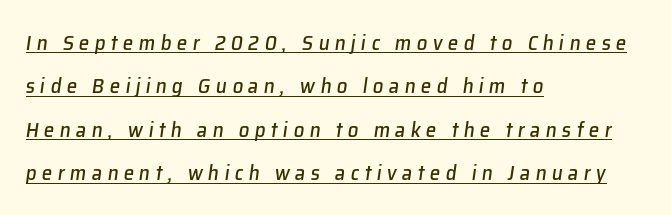
{"italic": "yes", "lean": "right", "slant_degrees": 8, "underline": "yes", "align": "left", "line_spacing": "loose", "line_spacing_ratio": 2.07, "letter_spacing": "wide", "letter_spacing_em": 0.25, "glyph_px": 21}
